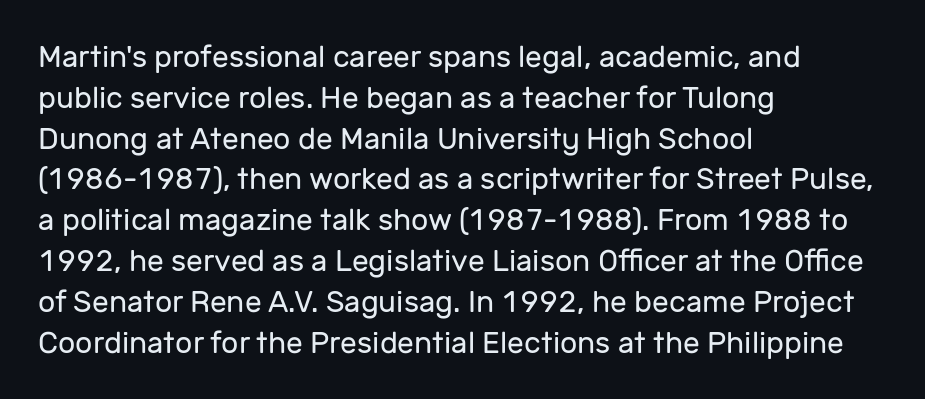
The image shows 30 px regular-weight sans-serif type, upright; set left-aligned, normal line spacing (1.36x), normal letter spacing, not underlined; low stroke contrast and a medium x-height.
